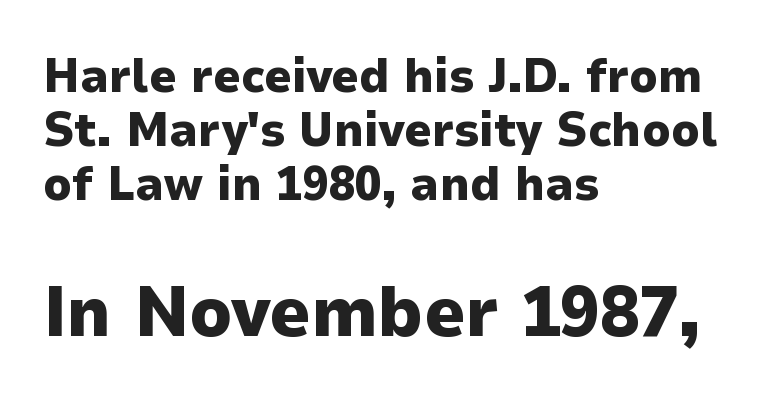
Q: Is the text bold? A: Yes.
Q: Is the text italic (slanted)? A: No, it is upright.
Q: Is the typeface a serif or a sans-serif typeface? A: Sans-serif.
Q: Is the text underlined? A: No.
Q: How is the paragraph aligned? A: Left-aligned.
Q: Is the spacing between letters normal or unusually wide? A: Normal.
Q: Is the spacing between lines tight, normal or loose? A: Tight.
Q: Which block of text is set in a larger size, the first (top) or the second (bottom)? A: The second (bottom) one.
Q: Width (condensed, normal, or wide)? A: Normal.
Q: Stroke contrast? A: Low.
Q: x-height? A: Medium.
Q: Monospaced? A: No.
